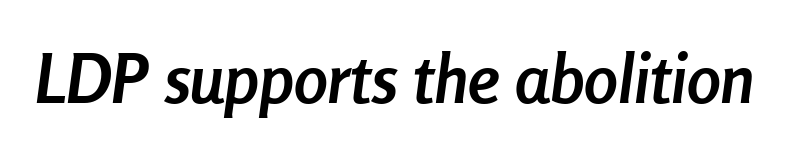
The image shows 68 px semibold, condensed type, italic (leaning right); set normal letter spacing, not underlined; low stroke contrast and a medium x-height.
